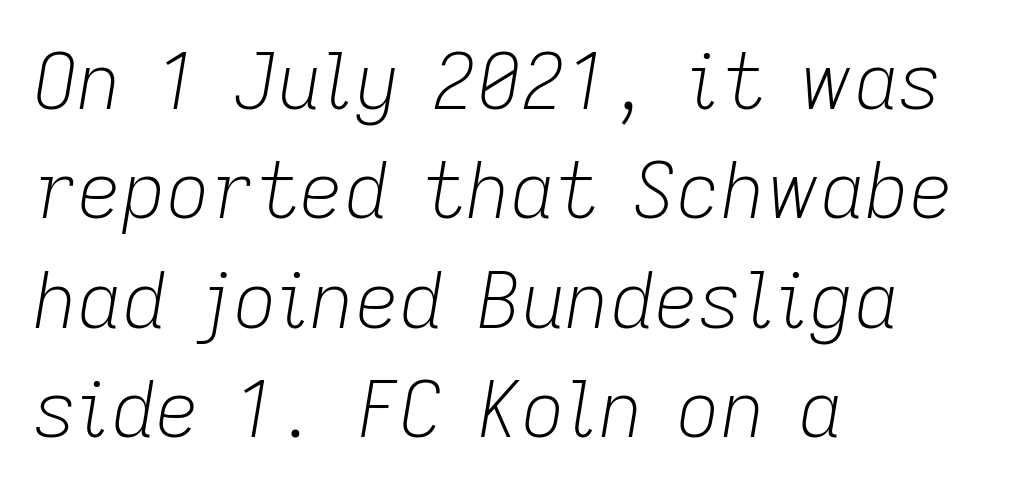
{"italic": "yes", "lean": "right", "slant_degrees": 9, "bold": "no", "weight": "light", "width": "normal", "stroke_contrast": "low", "x_height": "medium", "monospaced": "no", "underline": "no", "align": "left", "line_spacing": "normal", "line_spacing_ratio": 1.42, "letter_spacing": "normal", "letter_spacing_em": 0.0, "glyph_px": 77}
